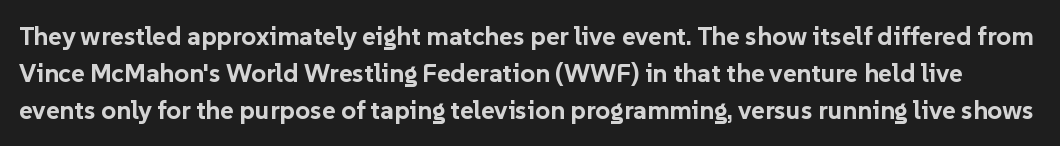
{"italic": "no", "bold": "yes", "underline": "no", "line_spacing": "normal", "line_spacing_ratio": 1.42, "letter_spacing": "normal", "letter_spacing_em": 0.0, "glyph_px": 26}
